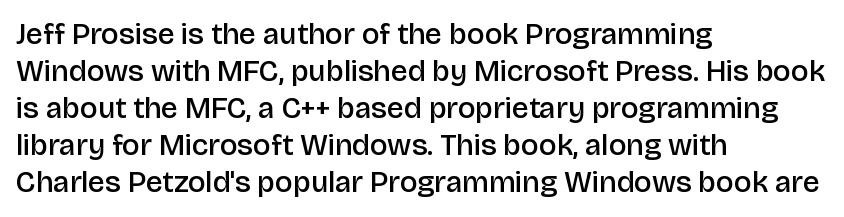
{"serif": "no", "italic": "no", "bold": "semi", "weight": "semibold", "width": "normal", "stroke_contrast": "low", "x_height": "large", "monospaced": "no", "underline": "no", "align": "left", "line_spacing_ratio": 1.23, "letter_spacing": "normal", "letter_spacing_em": 0.0, "glyph_px": 30}
